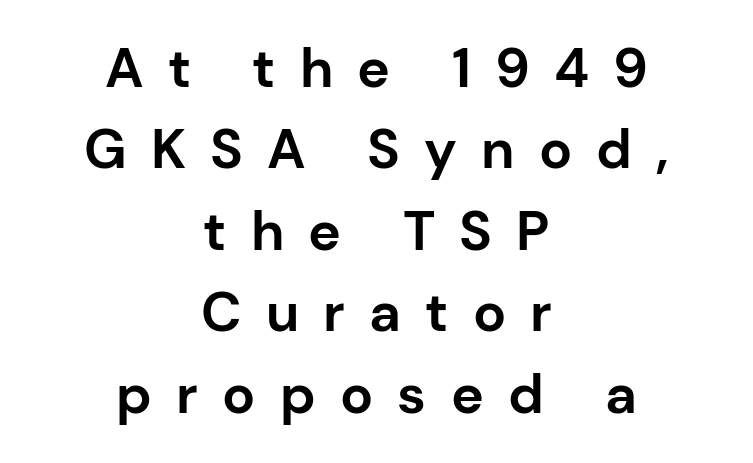
Strokes here are thick enough to call this a true bold. The specimen omits any rule beneath the text block's lines. Posture: vertical. Students, note that the glyphs here are deliberately spaced far apart. Each letter keeps its own natural width here, so spacing adapts to shape. The designer left line spacing at the default.
